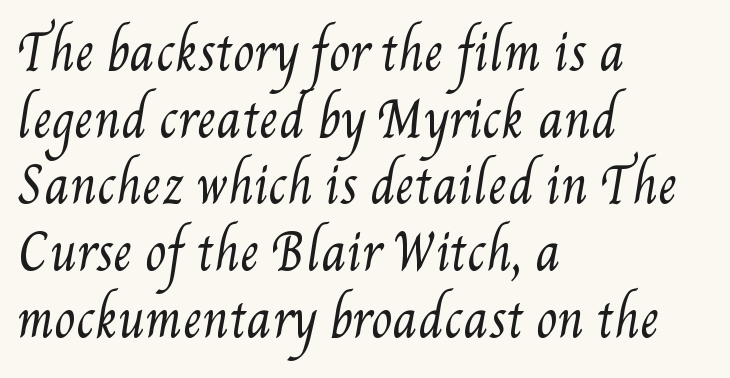
{"bold": "no", "weight": "regular", "width": "condensed", "stroke_contrast": "medium", "x_height": "small", "monospaced": "no", "underline": "no", "align": "left", "line_spacing": "normal", "line_spacing_ratio": 1.39, "letter_spacing": "normal", "letter_spacing_em": 0.0, "glyph_px": 48}
